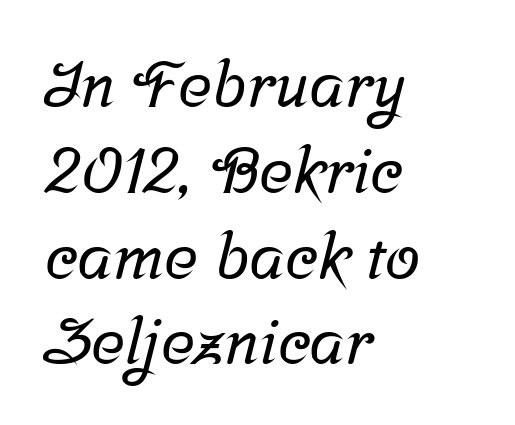
{"width": "normal", "stroke_contrast": "low", "x_height": "medium", "monospaced": "no", "underline": "no", "align": "left", "line_spacing": "normal", "line_spacing_ratio": 1.34, "letter_spacing": "normal", "letter_spacing_em": 0.0, "glyph_px": 64}
